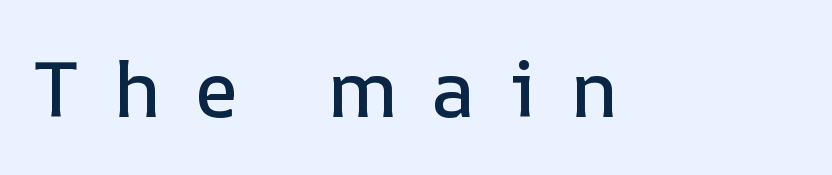
Decoration check: the copy has no underline. You could not count columns in this text — the font is proportionally spaced. Unlike italic type, these characters show no tilt at all. The tracking reads as deliberately expanded to a designer's eye.
